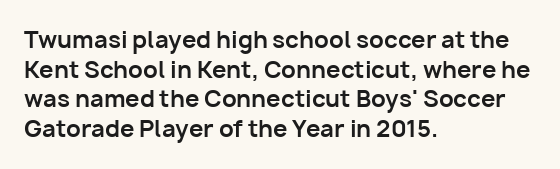
Is there any slant? The stems are plumb. Nothing unusual about the tracking: characters are spaced as the font intends. These words are printed bold, with thick strokes throughout. Evenly set lines give the paragraph a standard silhouette.
